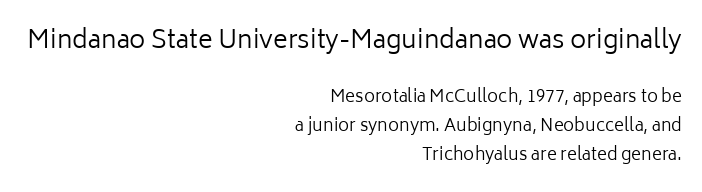
This is not heavy type; no bold has been used. The font's upright variant was chosen for this text. The rendering shrinks the type as you move from the upper chunk to the lower. Notice how the passage keeps a crisp vertical edge on the right only.
